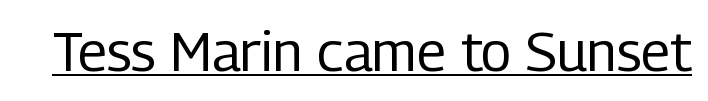
{"serif": "no", "italic": "no", "bold": "no", "weight": "regular", "width": "condensed", "stroke_contrast": "low", "x_height": "medium", "monospaced": "no", "underline": "yes", "letter_spacing": "normal", "letter_spacing_em": 0.0, "glyph_px": 55}
